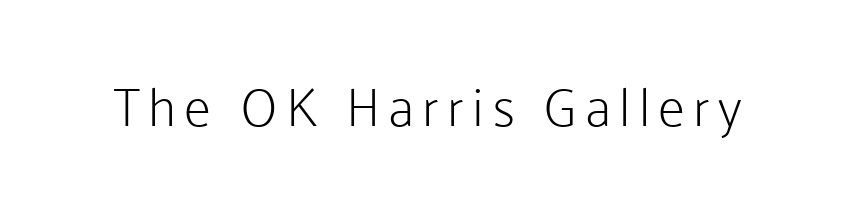
The image shows 54 px light sans-serif type, upright; set not underlined; low stroke contrast and a medium x-height.
